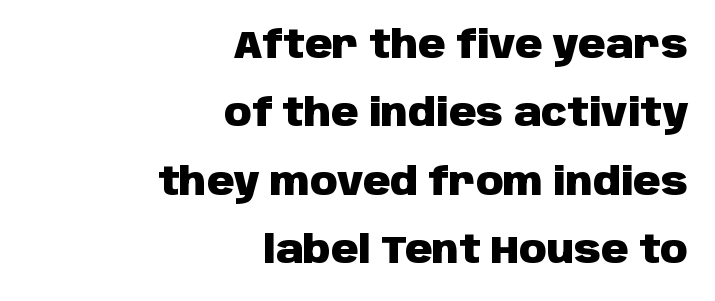
{"serif": "no", "italic": "no", "bold": "yes", "weight": "heavy", "width": "normal", "stroke_contrast": "low", "x_height": "large", "monospaced": "no", "underline": "no", "align": "right", "line_spacing_ratio": 1.8, "letter_spacing": "normal", "letter_spacing_em": 0.0, "glyph_px": 38}
